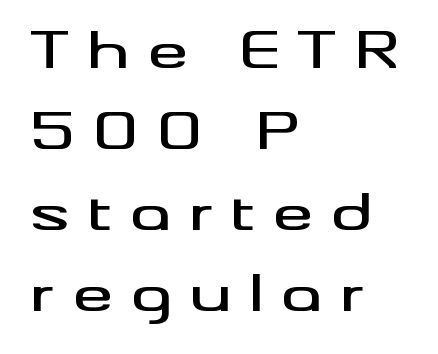
The image shows 50 px wide sans-serif type, upright; set left-aligned, normal line spacing (1.62x), unusually wide letter spacing (+0.36 em), not underlined; medium stroke contrast and a small x-height.
